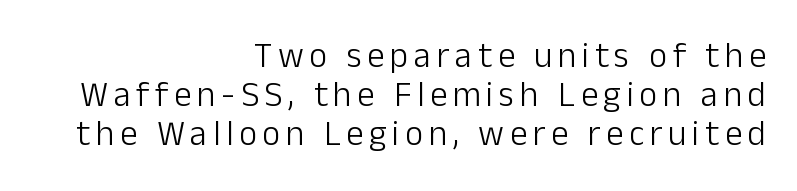
The image shows 35 px light sans-serif type, upright; set right-aligned, tight line spacing (1.11x), not underlined; low stroke contrast and a medium x-height.
